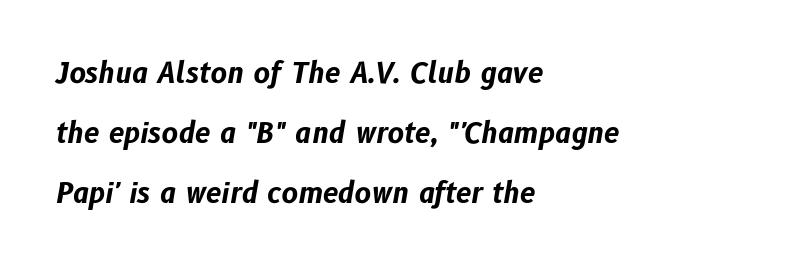
{"italic": "yes", "lean": "right", "slant_degrees": 10, "bold": "yes", "weight": "bold", "width": "normal", "stroke_contrast": "low", "x_height": "medium", "monospaced": "no", "underline": "no", "align": "left", "line_spacing": "loose", "line_spacing_ratio": 2.15, "letter_spacing": "normal", "letter_spacing_em": 0.0, "glyph_px": 28}
